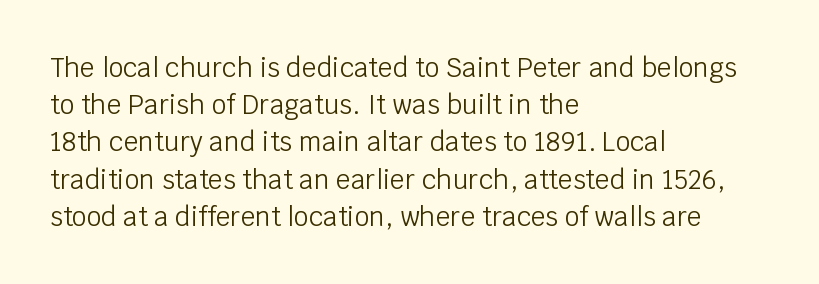
The rendering anchors every line to the left-hand side. A clean baseline with only descenders dipping below it. No chunkiness to these letters — they're not bold. Leading matches the norm, producing a regular column. Ascenders rise straight up at ninety degrees. Nobody touched the tracking dial on this one.
